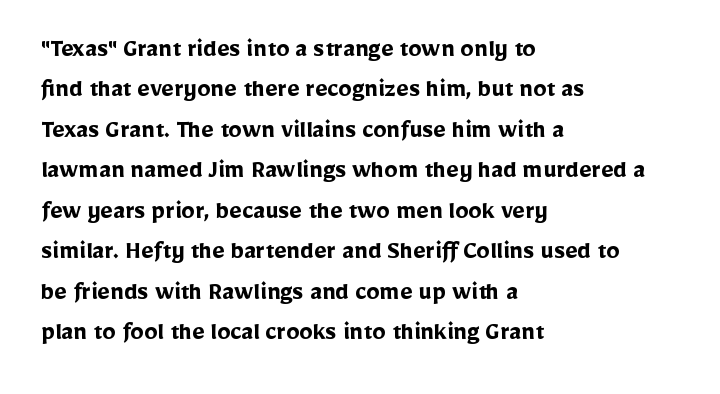
{"italic": "no", "bold": "yes", "underline": "no", "align": "left", "line_spacing": "normal", "line_spacing_ratio": 1.5, "letter_spacing": "normal", "letter_spacing_em": 0.0, "glyph_px": 27}
